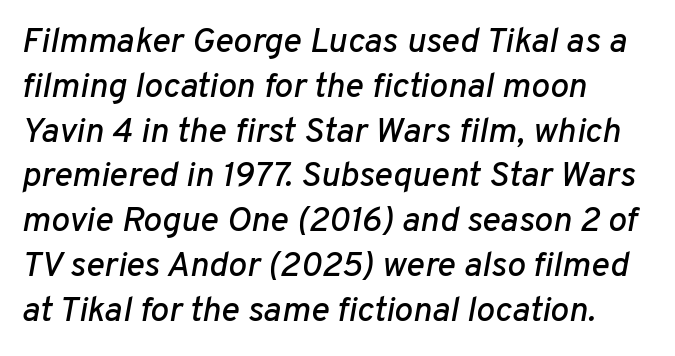
Q: Is the text italic (slanted)? A: Yes, it leans right by about 10 degrees.
Q: Is the text underlined? A: No.
Q: How is the paragraph aligned? A: Left-aligned.
Q: Is the spacing between letters normal or unusually wide? A: Normal.
Q: Is the spacing between lines tight, normal or loose? A: Normal.
Q: Width (condensed, normal, or wide)? A: Normal.
Q: Stroke contrast? A: Low.
Q: x-height? A: Medium.
Q: Monospaced? A: No.
